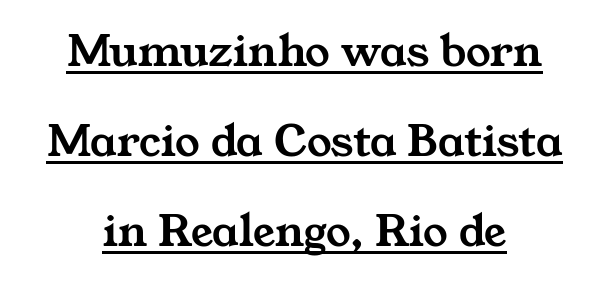
{"serif": "yes", "width": "wide", "stroke_contrast": "medium", "x_height": "medium", "monospaced": "no", "underline": "yes", "align": "center", "line_spacing_ratio": 1.84, "letter_spacing": "normal", "letter_spacing_em": 0.0, "glyph_px": 49}
